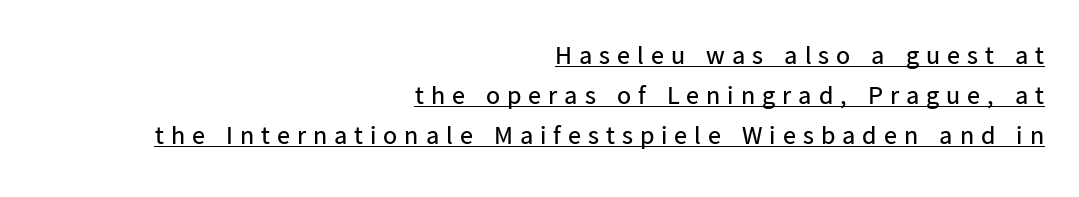
{"italic": "no", "bold": "no", "underline": "yes", "align": "right", "line_spacing": "normal", "line_spacing_ratio": 1.54, "letter_spacing": "wide", "letter_spacing_em": 0.27, "glyph_px": 26}
